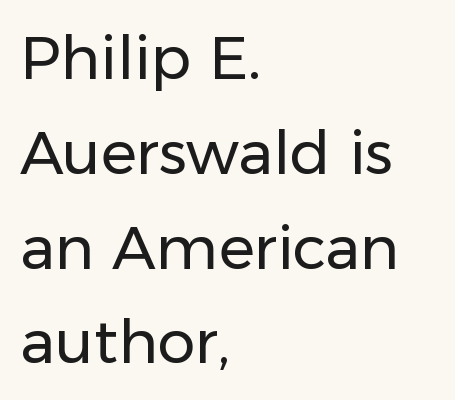
Is there any slant? The stems are plumb. The face used here is rendered with its standard letterfit. Here the designer chose a conventional face with non-uniform glyph widths. Reading down the block, your eye returns to a fixed left position each line. Regular leading. Honestly, there is no underline to notice here at all.
